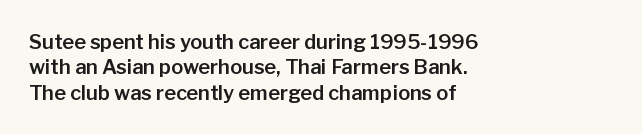
{"italic": "no", "underline": "no", "align": "left", "line_spacing": "normal", "line_spacing_ratio": 1.27, "letter_spacing": "normal", "letter_spacing_em": 0.0, "glyph_px": 20}
